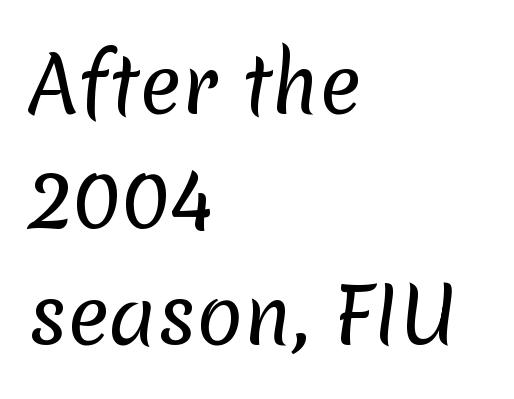
The image shows 77 px regular-weight sans-serif type; set left-aligned, normal line spacing (1.5x), normal letter spacing, not underlined; low stroke contrast and a medium x-height.
